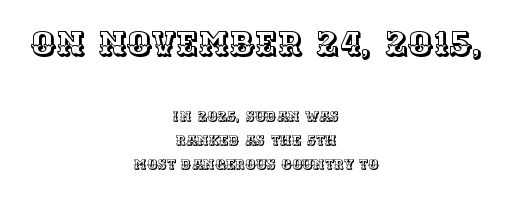
The image shows 34 px text type, upright; set centered, line spacing 1.71x, normal letter spacing, not underlined; the first (top) block is 2.43x larger; a large x-height.
